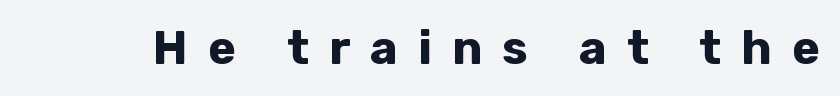
Q: Is the text bold? A: Yes.
Q: Is the text italic (slanted)? A: No, it is upright.
Q: Is the typeface a serif or a sans-serif typeface? A: Sans-serif.
Q: Is the text underlined? A: No.
Q: Is the spacing between letters normal or unusually wide? A: Unusually wide.
Q: Width (condensed, normal, or wide)? A: Normal.
Q: Stroke contrast? A: Low.
Q: x-height? A: Medium.
Q: Monospaced? A: No.
